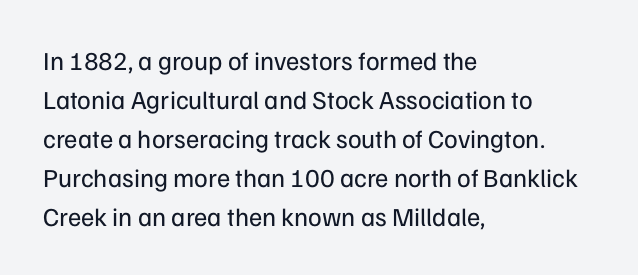
Each new line begins a customary step beneath the previous one. Students, note that the glyphs here touch the page at normal intervals. Letters rest on an invisible, unmarked baseline. Posture: upright roman.
